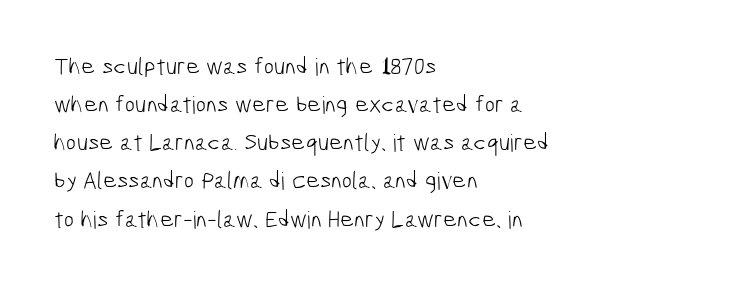
{"bold": "no", "underline": "no", "align": "left", "line_spacing": "normal", "line_spacing_ratio": 1.59, "letter_spacing": "normal", "letter_spacing_em": 0.0, "glyph_px": 24}
